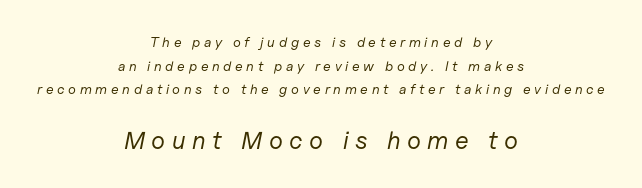
The image shows 25 px text type, italic (leaning right); set centered, normal line spacing (1.68x), unusually wide letter spacing (+0.26 em), not underlined; the second (bottom) block is 1.79x larger.
